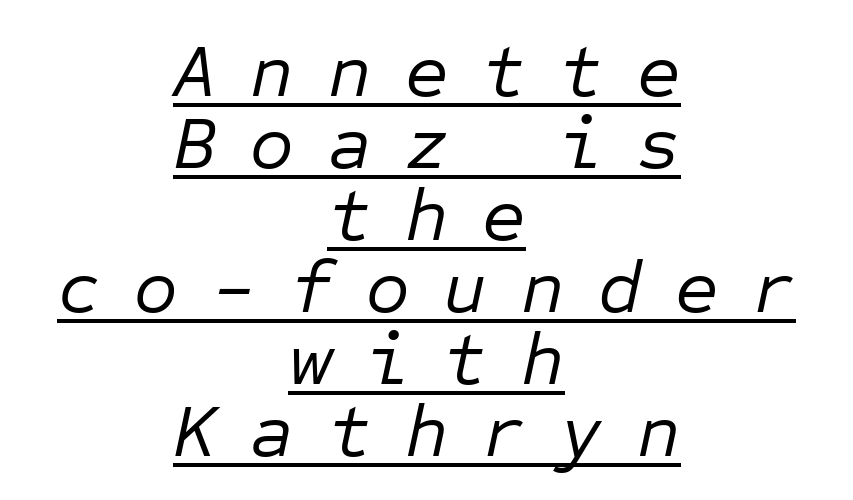
The image shows 75 px regular-weight type, italic (leaning right), monospaced; set centered, tight line spacing (0.96x), unusually wide letter spacing (+0.45 em), underlined; low stroke contrast and a medium x-height.
